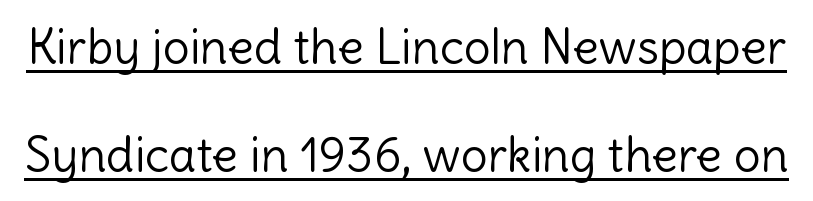
The image shows 48 px light sans-serif type, upright; set loose line spacing (2.25x), normal letter spacing, underlined; a medium x-height.
